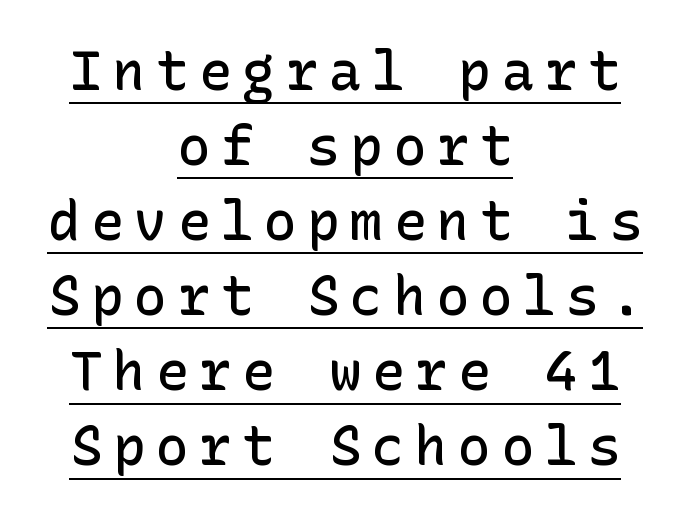
{"serif": "no", "italic": "no", "bold": "semi", "weight": "semibold", "width": "normal", "stroke_contrast": "low", "x_height": "medium", "underline": "yes", "align": "center", "line_spacing": "normal", "line_spacing_ratio": 1.39, "letter_spacing": "wide", "letter_spacing_em": 0.2, "glyph_px": 54}
